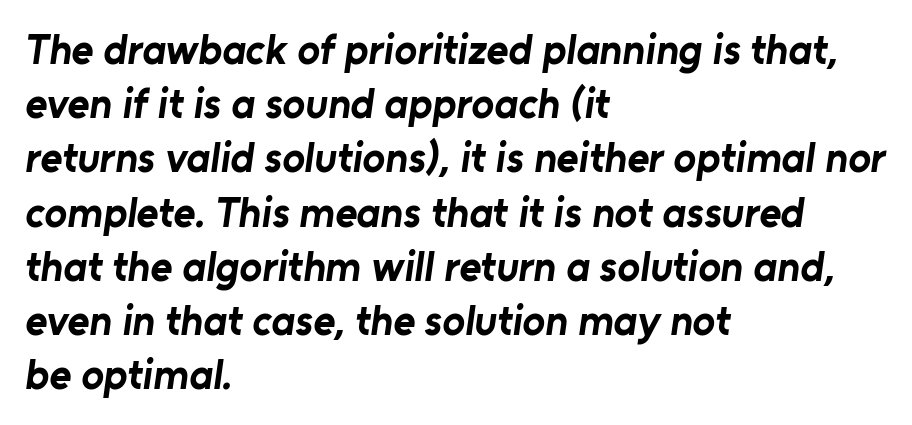
{"serif": "no", "bold": "yes", "weight": "bold", "width": "normal", "stroke_contrast": "low", "x_height": "medium", "monospaced": "no", "underline": "no", "align": "left", "line_spacing": "normal", "line_spacing_ratio": 1.29, "letter_spacing": "normal", "letter_spacing_em": 0.0, "glyph_px": 42}
